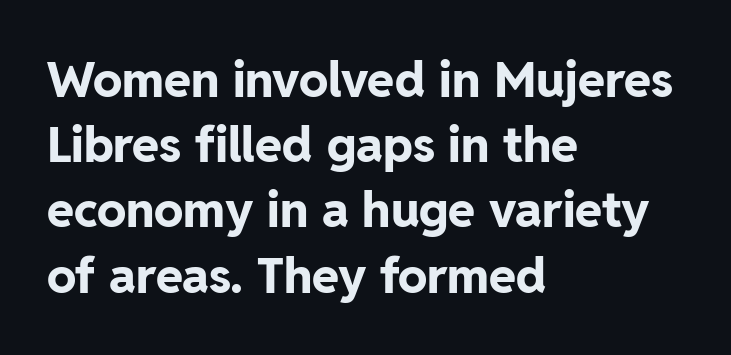
Q: Is the text bold? A: Yes.
Q: Is the text italic (slanted)? A: No, it is upright.
Q: Is the typeface a serif or a sans-serif typeface? A: Sans-serif.
Q: Is the text underlined? A: No.
Q: How is the paragraph aligned? A: Left-aligned.
Q: Is the spacing between letters normal or unusually wide? A: Normal.
Q: Is the spacing between lines tight, normal or loose? A: Normal.
Q: Width (condensed, normal, or wide)? A: Normal.
Q: Stroke contrast? A: Low.
Q: x-height? A: Medium.
Q: Monospaced? A: No.
